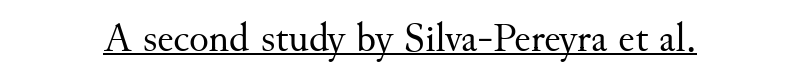
{"serif": "yes", "italic": "no", "bold": "no", "weight": "regular", "width": "normal", "stroke_contrast": "medium", "x_height": "small", "monospaced": "no", "underline": "yes", "letter_spacing": "normal", "letter_spacing_em": 0.0, "glyph_px": 41}
